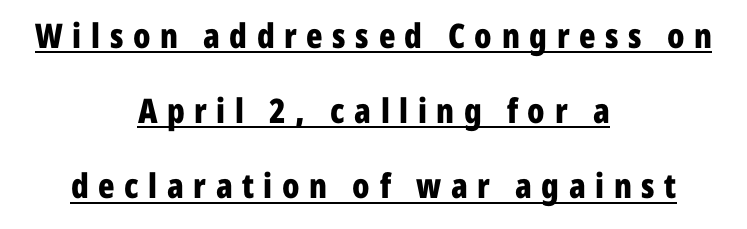
The letters are bold, with thick, heavy strokes. The rendering shows plain stroke endings on the letterforms — a sans-serif design. In CSS terms this would be text-align: center. This is the regular roman posture of the typeface. The letters are spread apart with noticeably loose tracking.
